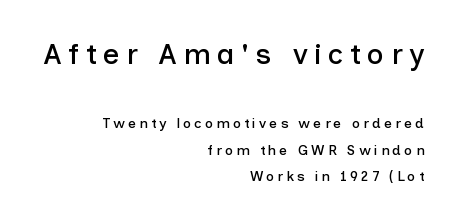
Here the first block reads like a headline and the second like body copy. This sample has the flowing, uneven cadence of proportional lettering. A flush-right, rag-left setting is used for this passage. Is this a sans? Yes — the strokes have no serifs. Horizontal bands of white between lines are thick stripes. The space directly below the letters is spotless.
